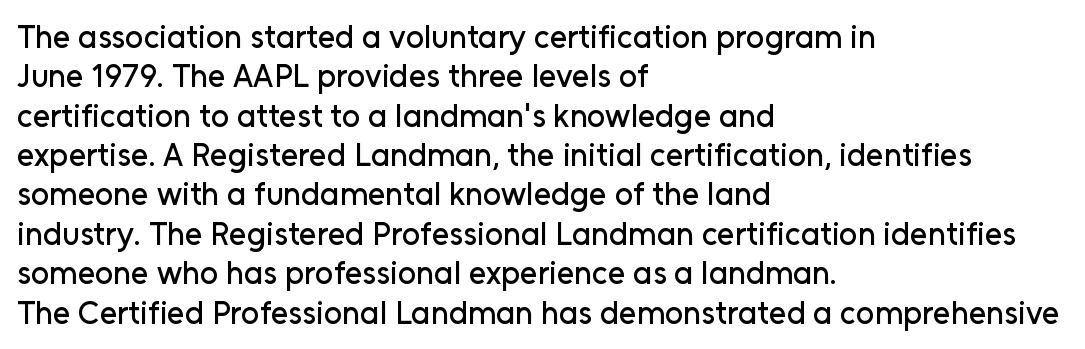
Q: Is the text italic (slanted)? A: No, it is upright.
Q: Is the typeface a serif or a sans-serif typeface? A: Sans-serif.
Q: Is the text underlined? A: No.
Q: How is the paragraph aligned? A: Left-aligned.
Q: Is the spacing between letters normal or unusually wide? A: Normal.
Q: Width (condensed, normal, or wide)? A: Normal.
Q: Stroke contrast? A: Low.
Q: x-height? A: Medium.
Q: Monospaced? A: No.
